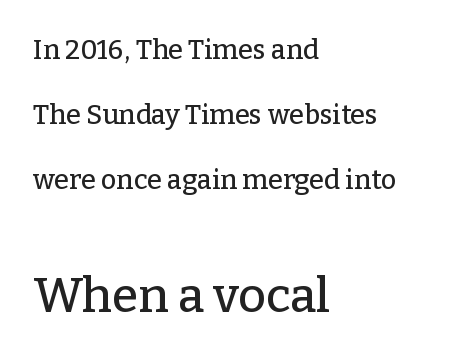
The image shows 48 px serif type, upright; set left-aligned, loose line spacing (2.41x), normal letter spacing, not underlined; the second (bottom) block is 1.78x larger; low stroke contrast and a medium x-height.
